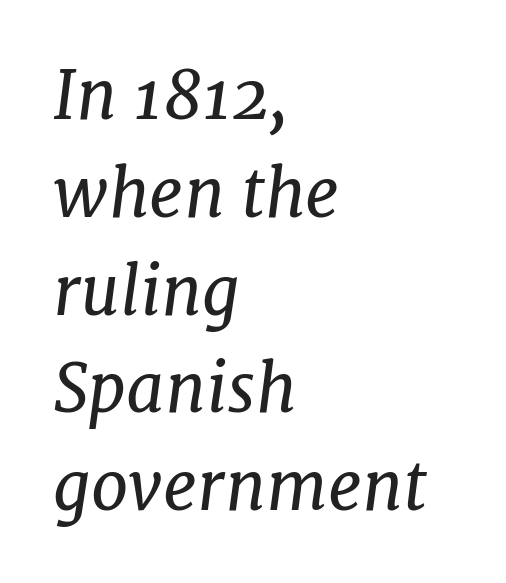
The image shows 67 px regular-weight serif type, italic (leaning right); set left-aligned, normal line spacing (1.46x), normal letter spacing, not underlined; low stroke contrast and a medium x-height.
